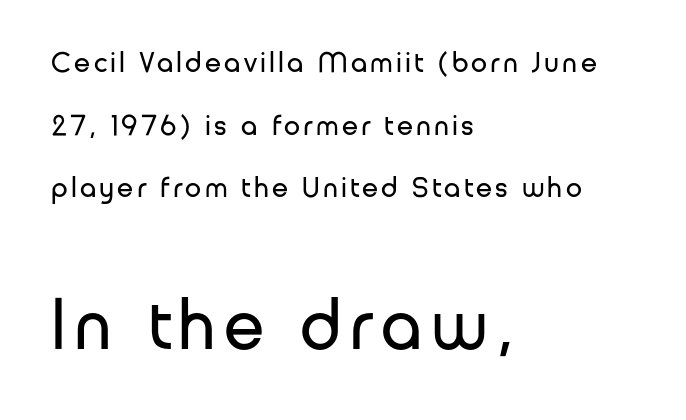
The image shows 73 px regular-weight sans-serif type, upright; set left-aligned, loose line spacing (2.16x), not underlined; the second (bottom) block is 2.52x larger; low stroke contrast and a medium x-height.
